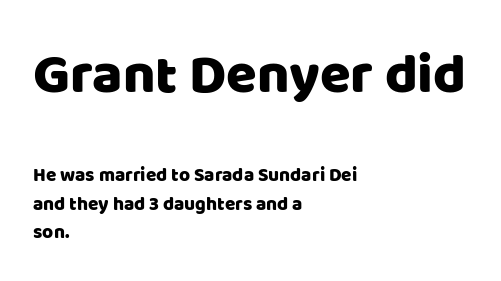
Do the characters align in a grid? No, the font is proportional. The vertical gap from one line to the next is medium. Does the bottom block carry the larger type? No, the top block does. Serif or sans? Sans — the stroke terminals are bare.
